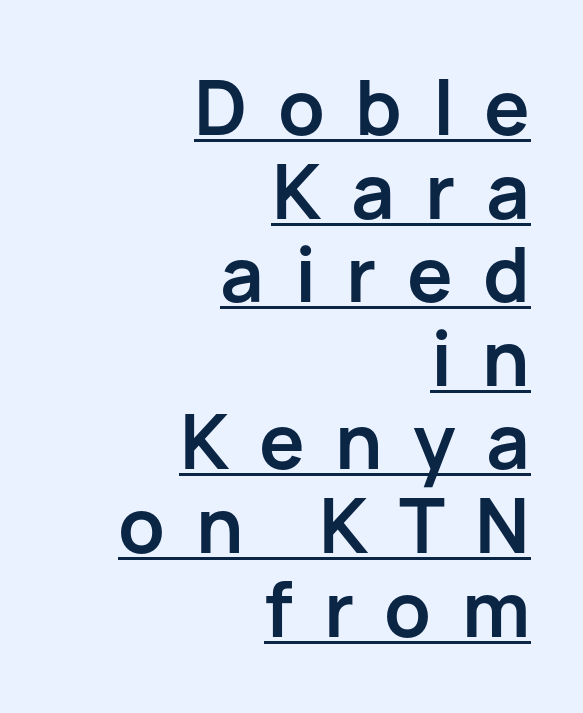
This rendering employs a face without finishing strokes, i.e., a sans-serif. The lettering stays uniformly vertical, giving the passage a roman look. The line texture is sparse and dotted thanks to wide tracking. I'd describe the lettering as bold — thick and assertive. In designer terms, the underline attribute is active on this setting.
